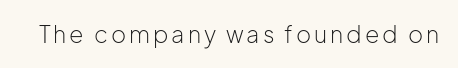
{"italic": "no", "bold": "no", "underline": "no", "glyph_px": 23}
